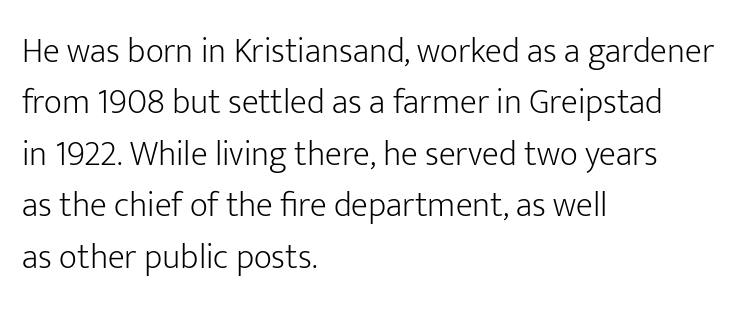
The image shows 35 px light sans-serif type, upright; set left-aligned, normal line spacing (1.47x), normal letter spacing, not underlined; low stroke contrast and a medium x-height.
